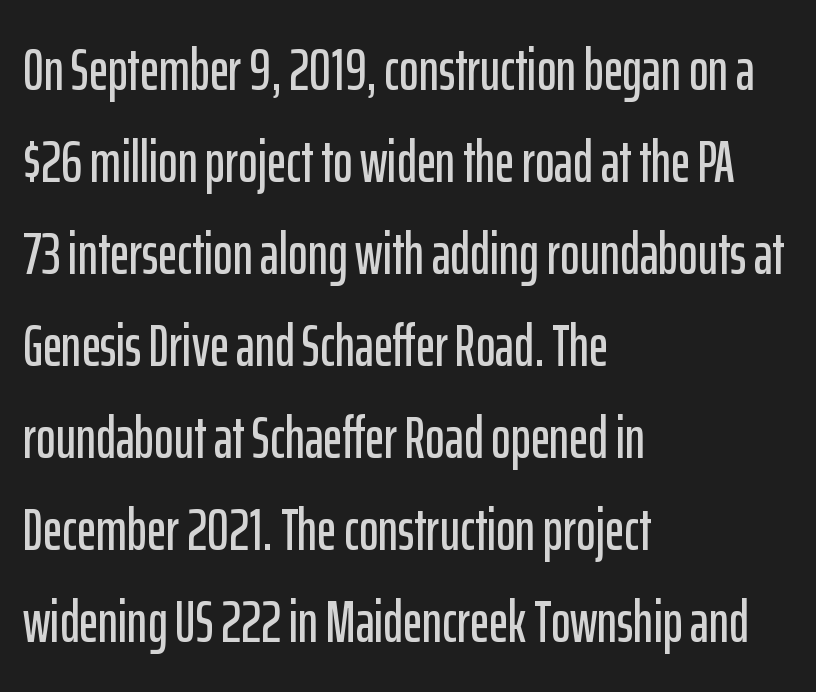
{"serif": "no", "italic": "no", "width": "condensed", "stroke_contrast": "low", "x_height": "medium", "monospaced": "no", "underline": "no", "align": "left", "line_spacing": "normal", "line_spacing_ratio": 1.56, "letter_spacing": "normal", "letter_spacing_em": 0.0, "glyph_px": 59}
